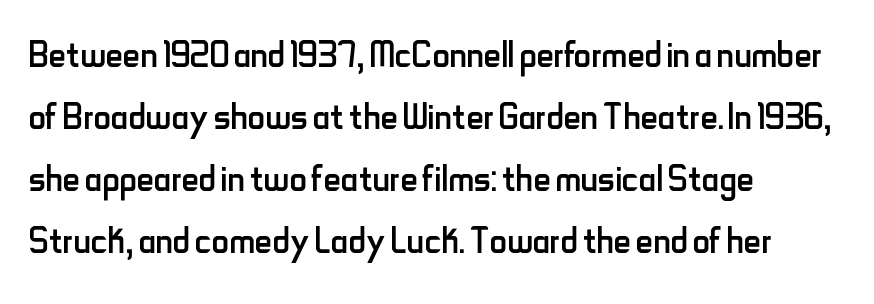
{"serif": "no", "italic": "no", "bold": "no", "weight": "regular", "width": "condensed", "stroke_contrast": "low", "x_height": "small", "monospaced": "no", "underline": "no", "align": "left", "line_spacing": "normal", "line_spacing_ratio": 1.29, "letter_spacing": "normal", "letter_spacing_em": 0.0, "glyph_px": 48}
